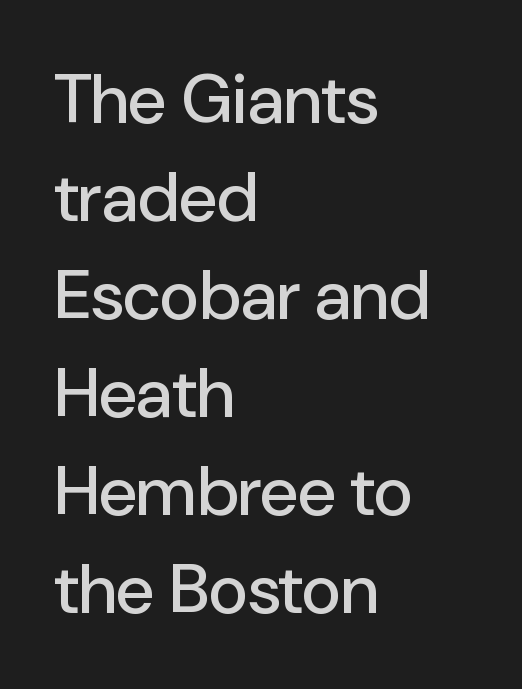
The image shows 69 px sans-serif type, upright; set left-aligned, normal line spacing (1.42x), normal letter spacing, not underlined; low stroke contrast and a medium x-height.
